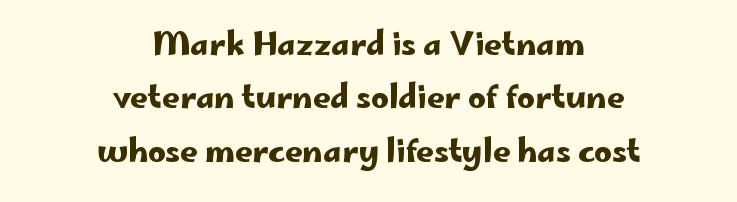
The image shows 31 px wide sans-serif type, upright; set centered, line spacing 1.72x, normal letter spacing, not underlined; low stroke contrast and a small x-height.
